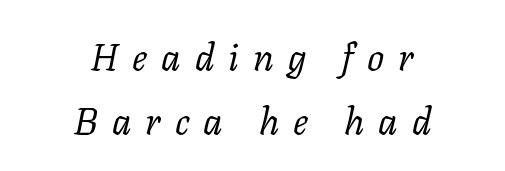
Q: Is the text bold? A: No.
Q: Is the text italic (slanted)? A: Yes, it leans right by about 11 degrees.
Q: Is the typeface a serif or a sans-serif typeface? A: Serif.
Q: Is the text underlined? A: No.
Q: How is the paragraph aligned? A: Centered.
Q: Is the spacing between letters normal or unusually wide? A: Unusually wide.
Q: Is the spacing between lines tight, normal or loose? A: Normal.
Q: Width (condensed, normal, or wide)? A: Normal.
Q: Stroke contrast? A: Low.
Q: x-height? A: Medium.
Q: Monospaced? A: No.
